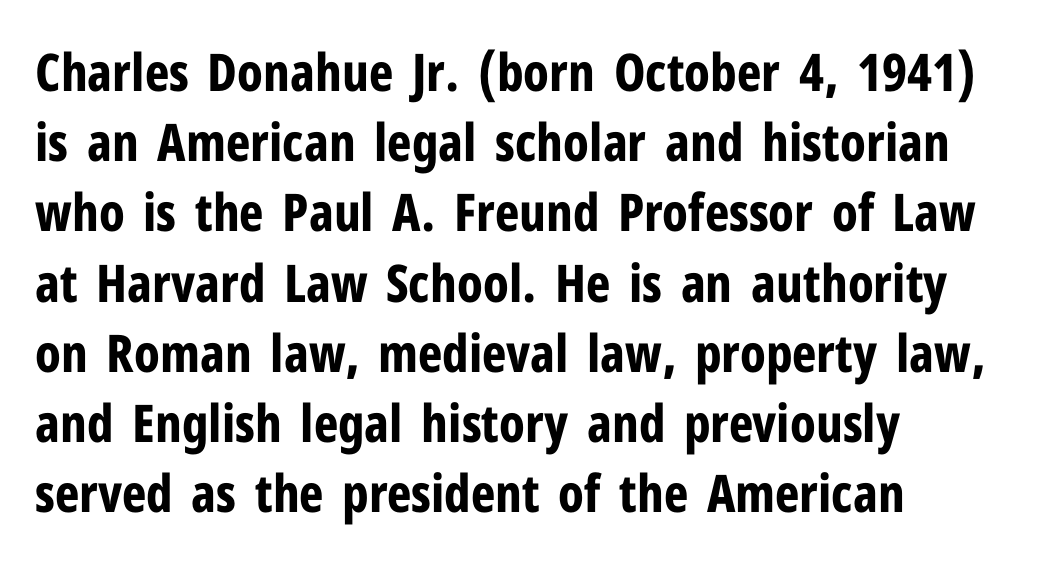
{"serif": "no", "italic": "no", "bold": "yes", "weight": "bold", "width": "condensed", "stroke_contrast": "low", "x_height": "medium", "monospaced": "no", "underline": "no", "align": "left", "line_spacing": "normal", "line_spacing_ratio": 1.35, "letter_spacing": "normal", "letter_spacing_em": 0.0, "glyph_px": 52}
